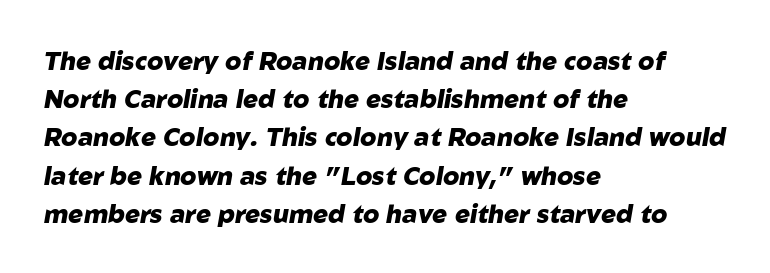
Lines of text with bare space underneath. This is heavy type, rendered in bold. The letters are slanted; this is an italic face. Students, observe: this is what conventionally led text looks like. Horizontally, the lines are justified to the leading edge only. Each word holds together tightly as a unit, with standard inter-letter gaps.
